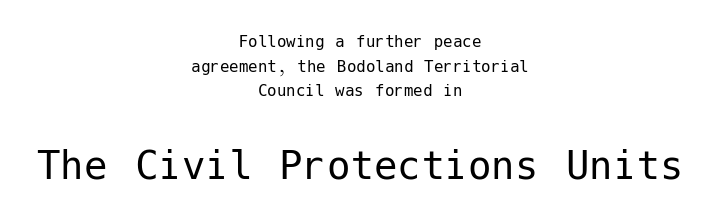
This rendering leaves character spacing at its baseline value. Tall strokes in this sample are plumb rather than angled. Bold? No — there's no thickening of the strokes. Between these two stacked blocks, the lower one wins on size. This sample keeps an unexceptional amount of space between lines.
